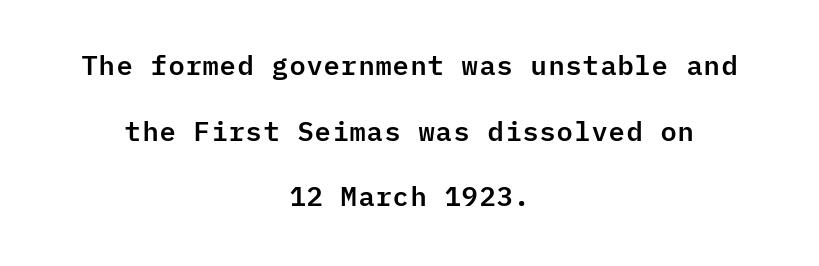
{"italic": "no", "underline": "no", "align": "center", "line_spacing": "loose", "line_spacing_ratio": 2.43, "letter_spacing": "normal", "letter_spacing_em": 0.0, "glyph_px": 27}
